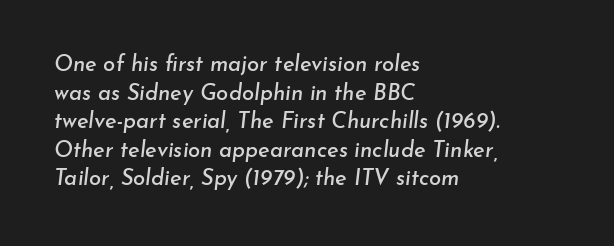
Q: Is the text italic (slanted)? A: Yes, it leans right by about 7 degrees.
Q: Is the text underlined? A: No.
Q: How is the paragraph aligned? A: Left-aligned.
Q: Is the spacing between letters normal or unusually wide? A: Normal.
Q: Is the spacing between lines tight, normal or loose? A: Normal.
